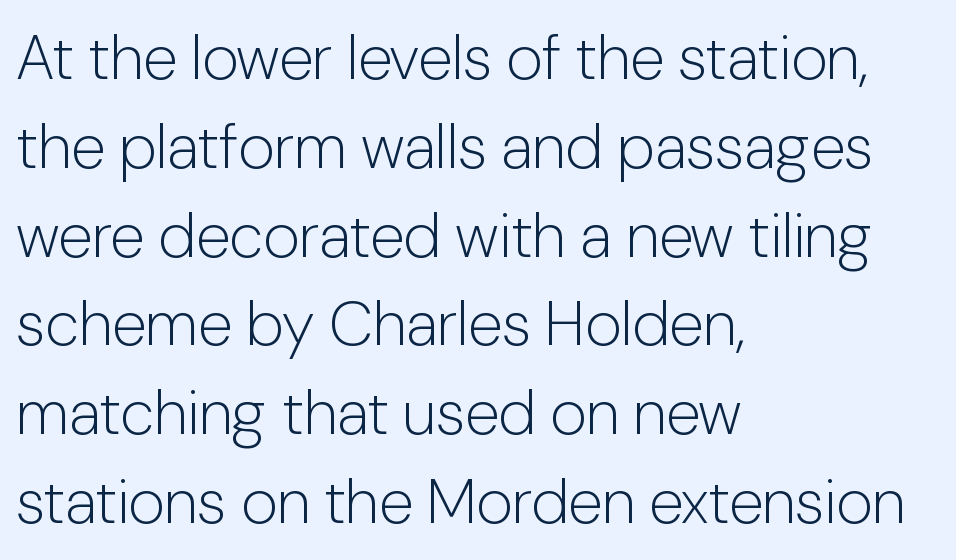
I'd call this a sans setting — the letters go barefoot. No italicization has been applied; the sample stays upright. Left-aligned paragraph, ragged on the right. Is this a fixed-width face? No — the glyphs have proportional, varying widths. No extra ink here — the face is not bold.
